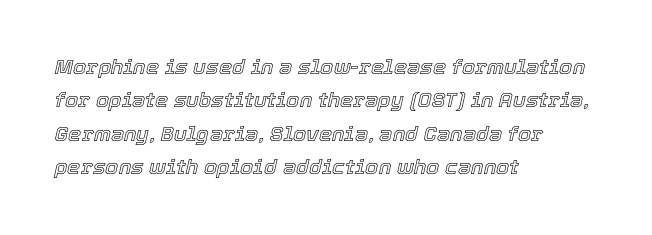
Bare-footed words on every line. The letters are slanted; this is an italic face. The space between consecutive lines is moderate. Tracking here is standard; glyphs follow each other at the usual distance. The lines in this sample share a left origin and differ only in where they stop.
